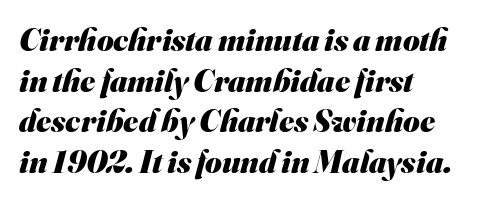
The image shows 32 px heavy sans-serif type; set left-aligned, normal line spacing (1.27x), normal letter spacing, not underlined; medium stroke contrast and a small x-height.
